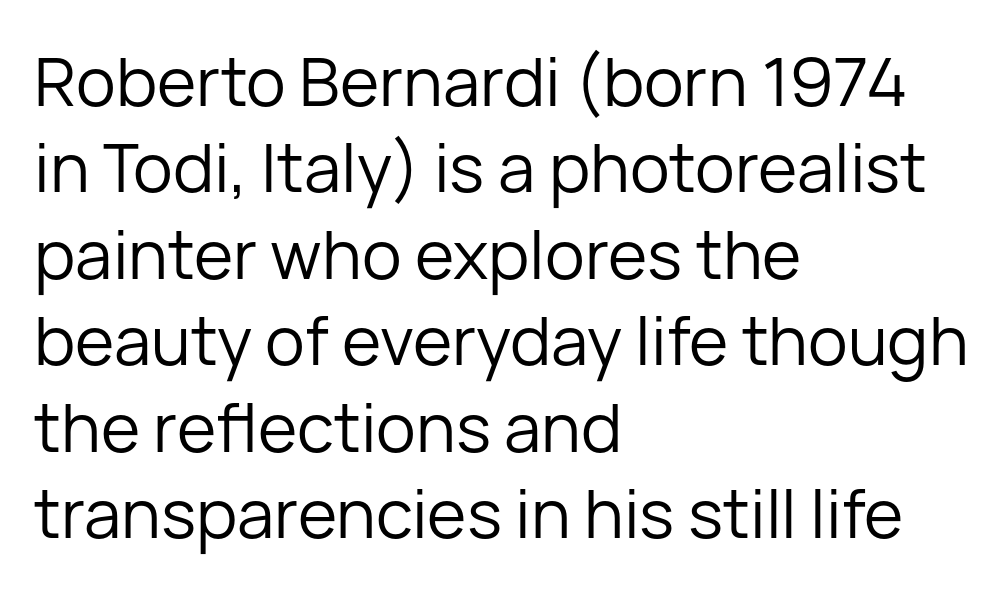
{"serif": "no", "italic": "no", "bold": "no", "weight": "regular", "width": "normal", "stroke_contrast": "low", "x_height": "medium", "monospaced": "no", "underline": "no", "align": "left", "line_spacing": "normal", "line_spacing_ratio": 1.29, "letter_spacing": "normal", "letter_spacing_em": 0.0, "glyph_px": 67}
